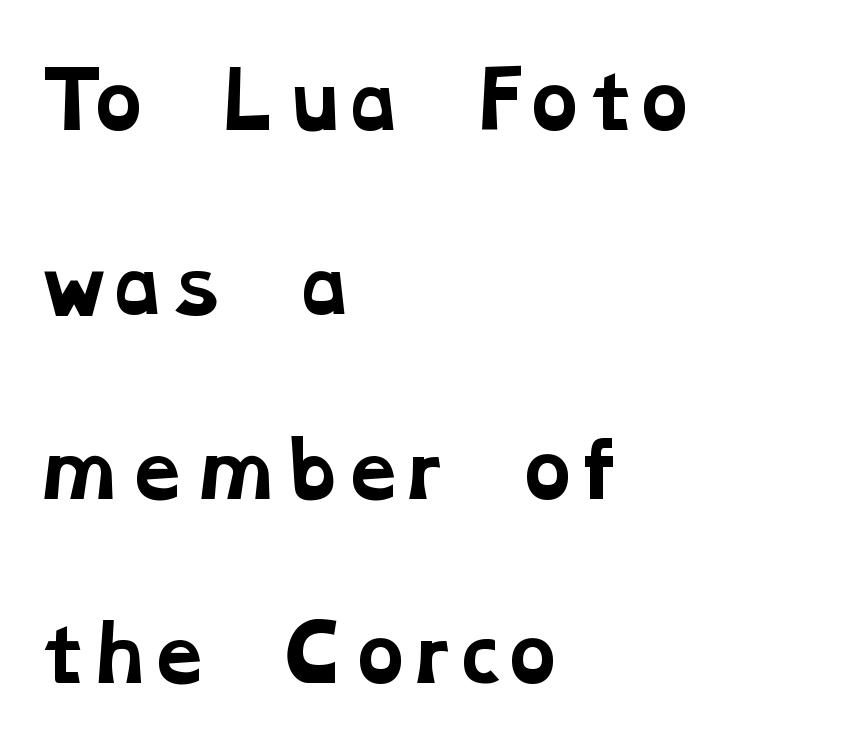
The image shows 74 px bold, wide serif type; set left-aligned, loose line spacing (2.49x), normal letter spacing, not underlined; low stroke contrast and a medium x-height.
